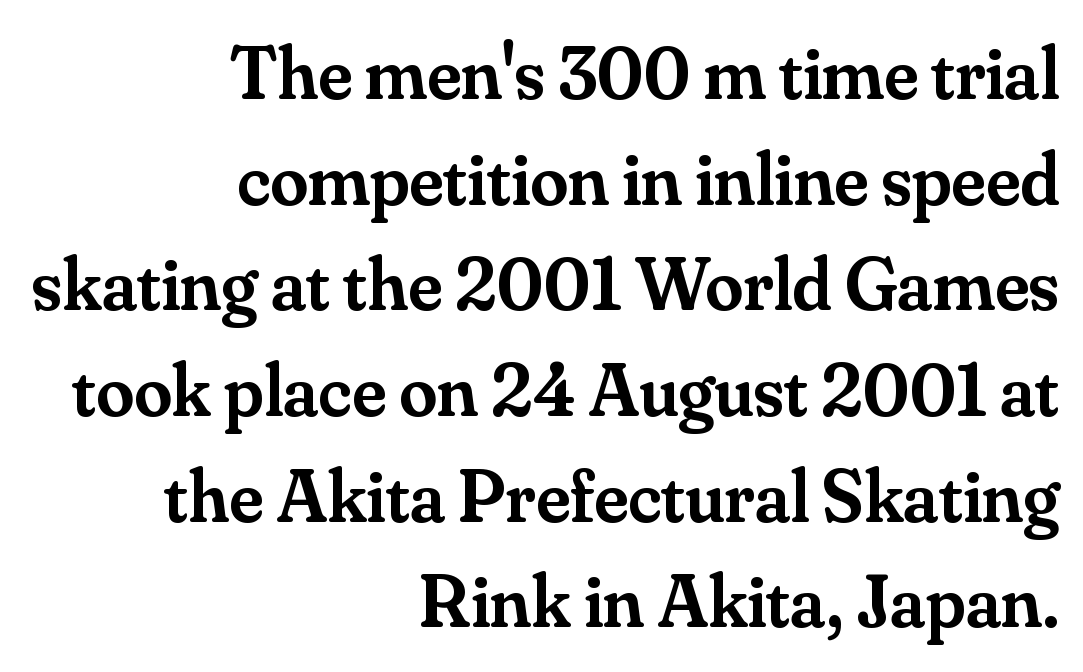
{"serif": "yes", "italic": "no", "bold": "semi", "weight": "semibold", "width": "normal", "stroke_contrast": "medium", "x_height": "small", "monospaced": "no", "underline": "no", "align": "right", "line_spacing": "normal", "line_spacing_ratio": 1.39, "letter_spacing": "normal", "letter_spacing_em": 0.0, "glyph_px": 76}
